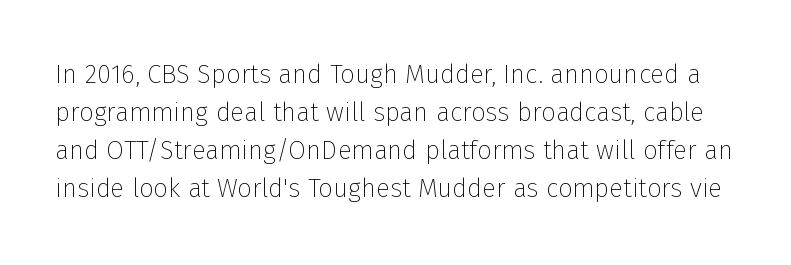
Type without underlining. In terms of posture, this sample is upright. The weight would be labelled regular, book, light, or lighter still. These lines keep a tight, regular rhythm from letter to letter.
